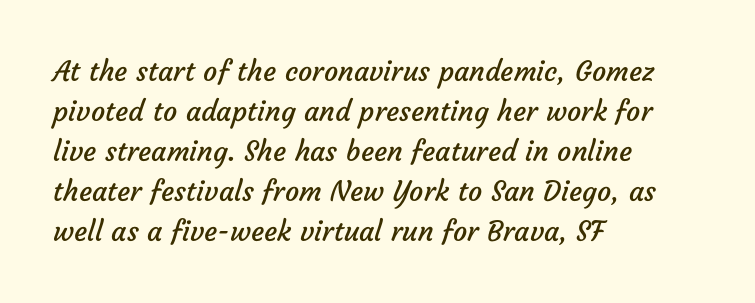
{"serif": "no", "bold": "no", "weight": "regular", "width": "normal", "stroke_contrast": "low", "x_height": "medium", "monospaced": "no", "underline": "no", "align": "left", "line_spacing": "normal", "line_spacing_ratio": 1.43, "letter_spacing": "normal", "letter_spacing_em": 0.0, "glyph_px": 28}
